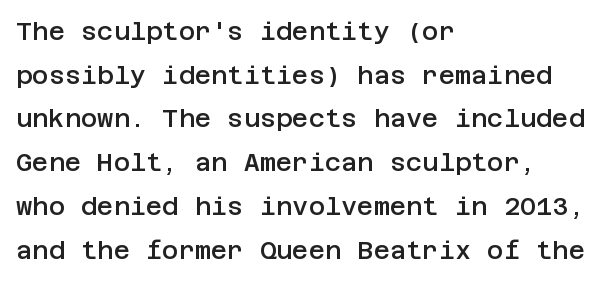
The image shows 25 px text type, upright; set left-aligned, line spacing 1.75x, normal letter spacing, not underlined.
